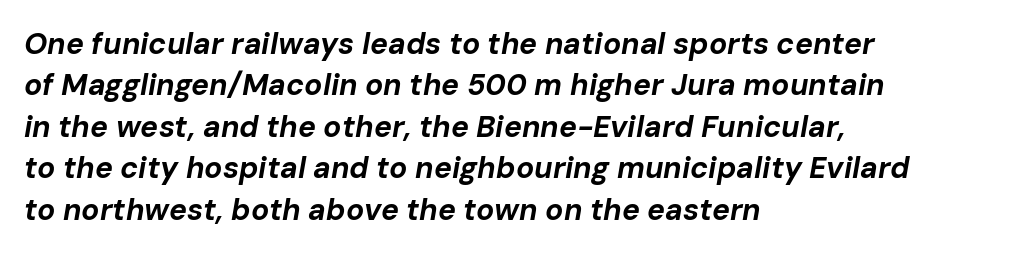
{"italic": "yes", "lean": "right", "slant_degrees": 10, "bold": "yes", "weight": "bold", "width": "normal", "stroke_contrast": "low", "x_height": "medium", "monospaced": "no", "underline": "no", "align": "left", "line_spacing": "normal", "line_spacing_ratio": 1.38, "letter_spacing": "normal", "letter_spacing_em": 0.0, "glyph_px": 30}
